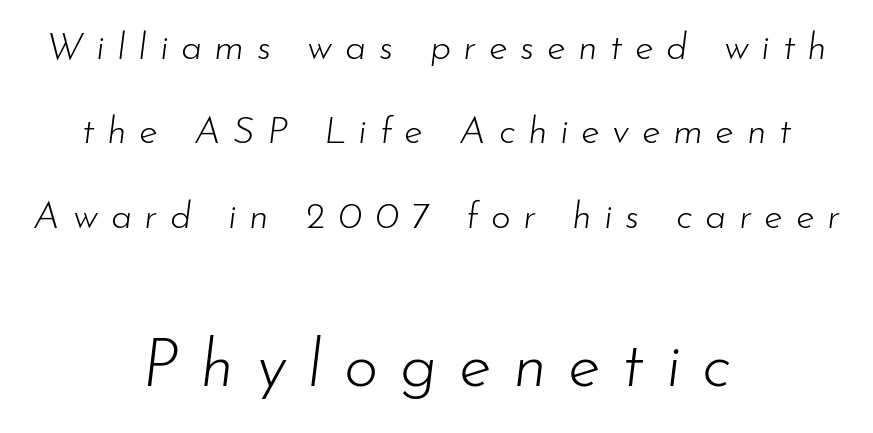
{"italic": "yes", "lean": "right", "slant_degrees": 7, "bold": "no", "weight": "light", "width": "normal", "stroke_contrast": "low", "x_height": "small", "monospaced": "no", "underline": "no", "align": "center", "line_spacing": "loose", "line_spacing_ratio": 2.22, "letter_spacing": "wide", "letter_spacing_em": 0.33, "larger_block": "second", "size_ratio": 1.74, "glyph_px": 66}
